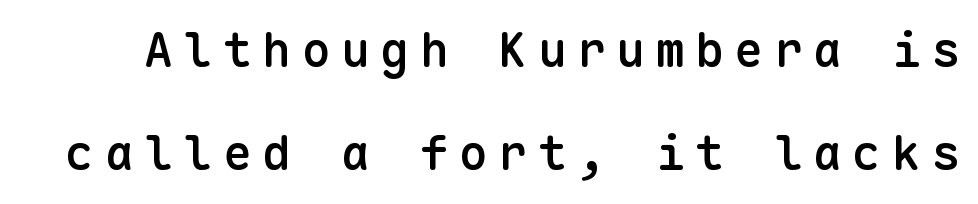
Q: Is the text bold? A: Semi-bold.
Q: Is the text italic (slanted)? A: No, it is upright.
Q: Is the typeface a serif or a sans-serif typeface? A: Sans-serif.
Q: Is the text underlined? A: No.
Q: Is the spacing between letters normal or unusually wide? A: Unusually wide.
Q: Is the spacing between lines tight, normal or loose? A: Loose.
Q: Width (condensed, normal, or wide)? A: Normal.
Q: Stroke contrast? A: Low.
Q: x-height? A: Medium.
Q: Monospaced? A: Yes.
